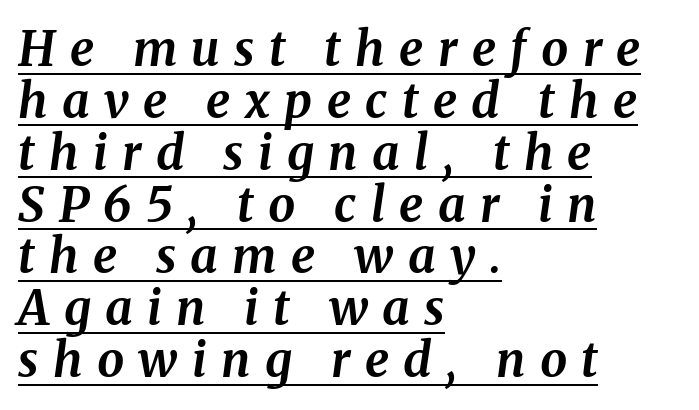
The image shows 48 px bold type, italic (leaning right); set left-aligned, tight line spacing (1.08x), unusually wide letter spacing (+0.3 em), underlined; medium stroke contrast and a medium x-height.
